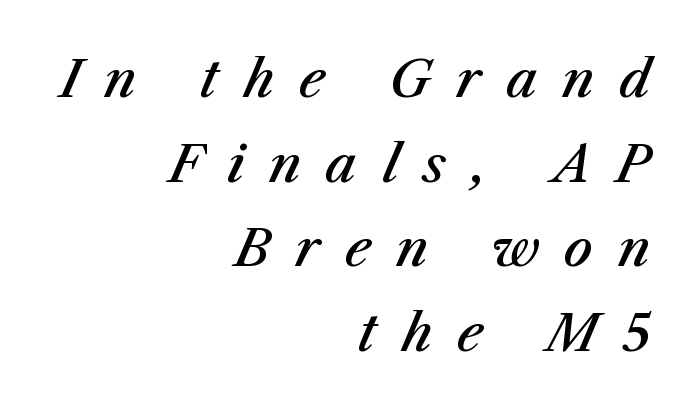
Q: Is the text bold? A: Semi-bold.
Q: Is the text italic (slanted)? A: Yes, it leans right by about 23 degrees.
Q: Is the text underlined? A: No.
Q: How is the paragraph aligned? A: Right-aligned.
Q: Is the spacing between letters normal or unusually wide? A: Unusually wide.
Q: Is the spacing between lines tight, normal or loose? A: Normal.
Q: Width (condensed, normal, or wide)? A: Normal.
Q: Stroke contrast? A: Medium.
Q: x-height? A: Medium.
Q: Monospaced? A: No.
